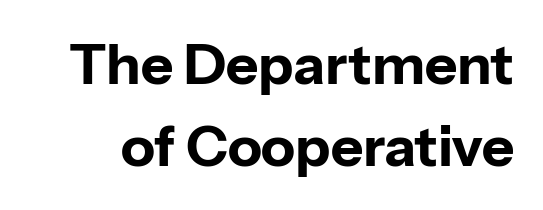
Look at the bottom of the vertical strokes: they stop flat, with no serifs. Clear beneath every line of the passage. The gaps between neighbouring characters are ordinary and unremarkable. Notice how thick the strokes are: this is what a full bold looks like. The face used here is proportionally spaced, like ordinary book or web type.
